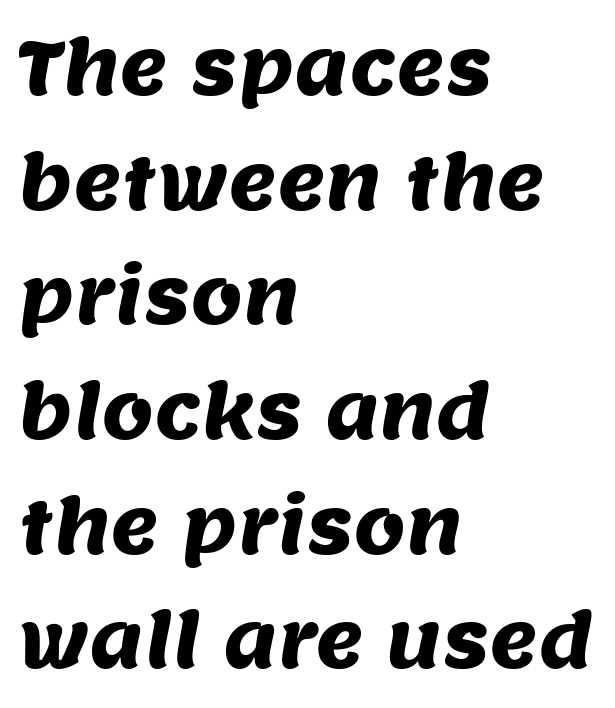
The image shows 74 px sans-serif type; set left-aligned, normal line spacing (1.55x), normal letter spacing, not underlined; medium stroke contrast and a large x-height.
